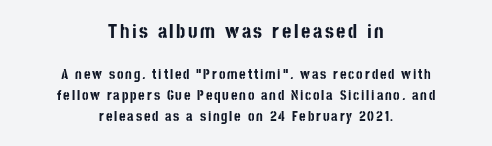
Q: Is the text bold? A: Yes.
Q: Is the text italic (slanted)? A: No, it is upright.
Q: Is the text underlined? A: No.
Q: How is the paragraph aligned? A: Centered.
Q: Is the spacing between lines tight, normal or loose? A: Normal.
Q: Which block of text is set in a larger size, the first (top) or the second (bottom)? A: The first (top) one.
